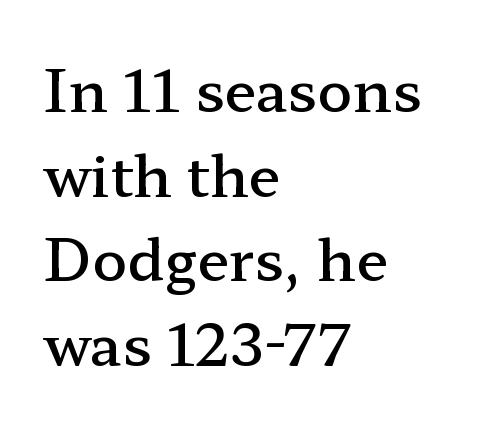
Here the designer chose a conventional face with non-uniform glyph widths. Typographically, this falls in the serif category. Does the leading feel generous? No, just average. The horizontal fit of the characters is conventional and even.
